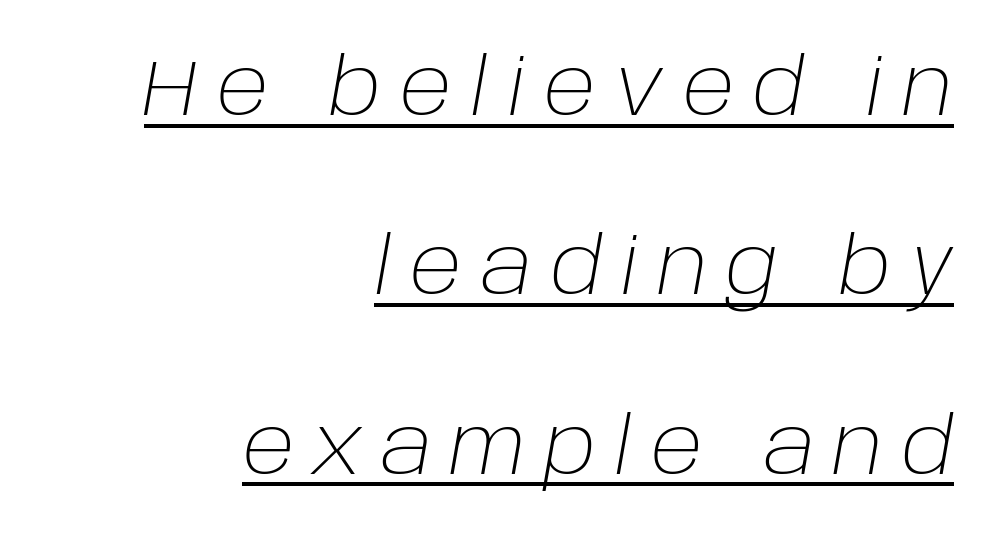
The image shows 78 px light type, italic (leaning right); set right-aligned, loose line spacing (2.3x), unusually wide letter spacing (+0.24 em), underlined; low stroke contrast and a large x-height.
